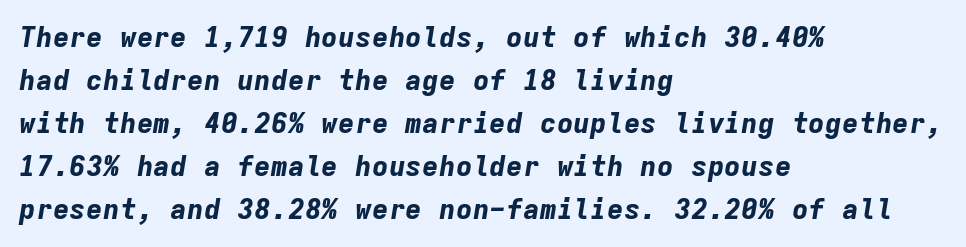
In CSS terms this would be text-align: left. The letters are slanted; this is an italic face. Lines of text with bare space underneath. Honestly, the letter spacing is just normal — you wouldn't notice it. The rendering uses typewriter-style spacing with identical character cells. Baseline-to-baseline distance is the conventional proportion of letter height.
